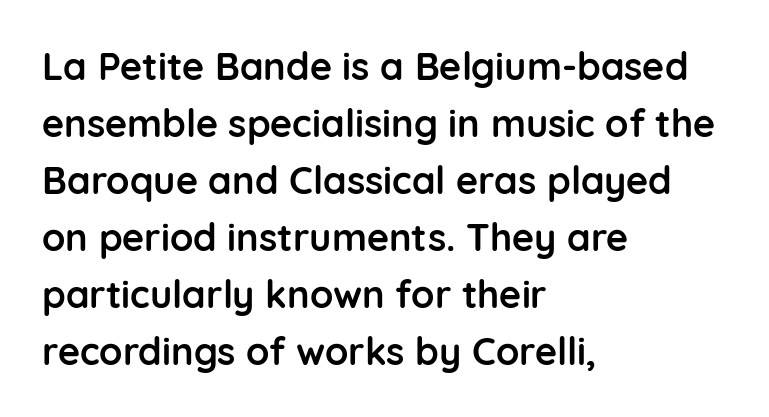
Q: Is the text bold? A: Yes.
Q: Is the text italic (slanted)? A: No, it is upright.
Q: Is the typeface a serif or a sans-serif typeface? A: Sans-serif.
Q: Is the text underlined? A: No.
Q: How is the paragraph aligned? A: Left-aligned.
Q: Is the spacing between letters normal or unusually wide? A: Normal.
Q: Is the spacing between lines tight, normal or loose? A: Normal.
Q: Width (condensed, normal, or wide)? A: Normal.
Q: Stroke contrast? A: Low.
Q: x-height? A: Medium.
Q: Monospaced? A: No.
